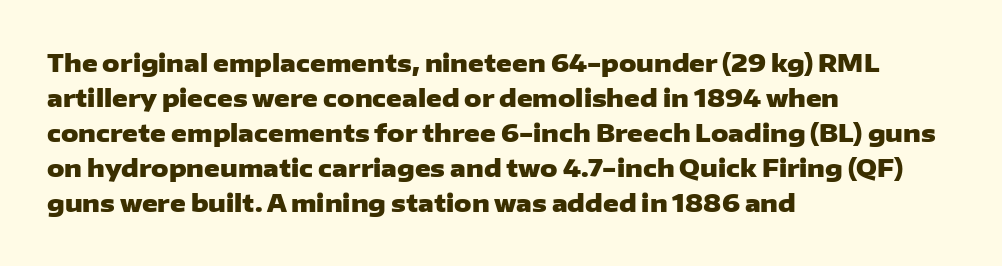
Q: Is the text bold? A: Yes.
Q: Is the text italic (slanted)? A: No, it is upright.
Q: Is the text underlined? A: No.
Q: How is the paragraph aligned? A: Left-aligned.
Q: Is the spacing between letters normal or unusually wide? A: Normal.
Q: Is the spacing between lines tight, normal or loose? A: Normal.
